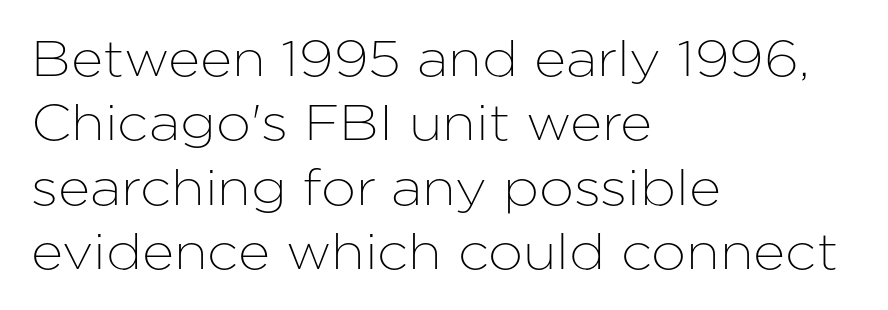
{"serif": "no", "italic": "no", "width": "normal", "stroke_contrast": "low", "x_height": "medium", "monospaced": "no", "underline": "no", "align": "left", "line_spacing": "normal", "line_spacing_ratio": 1.29, "letter_spacing": "normal", "letter_spacing_em": 0.0, "glyph_px": 50}
